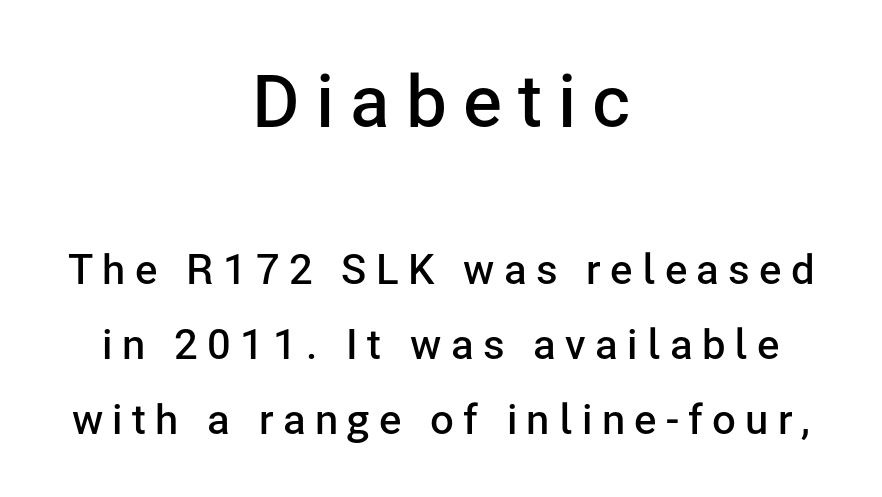
The image shows 73 px semibold sans-serif type, upright; set centered, line spacing 1.79x, unusually wide letter spacing (+0.22 em), not underlined; the first (top) block is 1.74x larger; low stroke contrast and a medium x-height.
